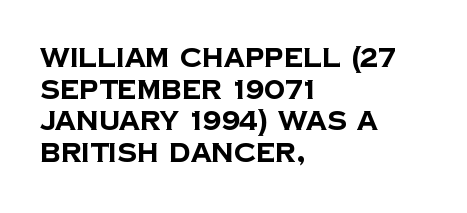
Q: Is the text bold? A: Yes.
Q: Is the text underlined? A: No.
Q: How is the paragraph aligned? A: Left-aligned.
Q: Is the spacing between letters normal or unusually wide? A: Normal.
